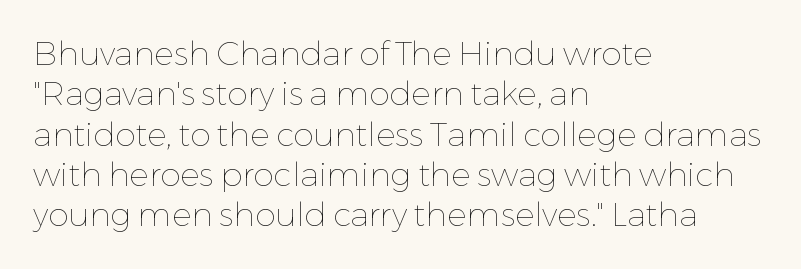
The image shows 33 px thin type, upright; set left-aligned, line spacing 1.22x, normal letter spacing, not underlined; low stroke contrast and a medium x-height.
